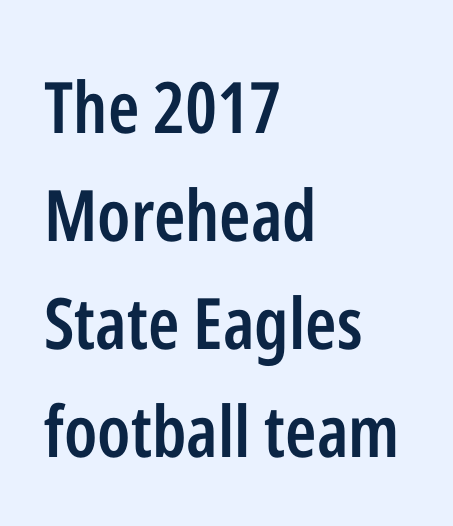
Q: Is the text bold? A: Semi-bold.
Q: Is the text italic (slanted)? A: No, it is upright.
Q: Is the typeface a serif or a sans-serif typeface? A: Sans-serif.
Q: Is the text underlined? A: No.
Q: How is the paragraph aligned? A: Left-aligned.
Q: Is the spacing between letters normal or unusually wide? A: Normal.
Q: Is the spacing between lines tight, normal or loose? A: Normal.
Q: Width (condensed, normal, or wide)? A: Condensed.
Q: Stroke contrast? A: Low.
Q: x-height? A: Medium.
Q: Monospaced? A: No.
